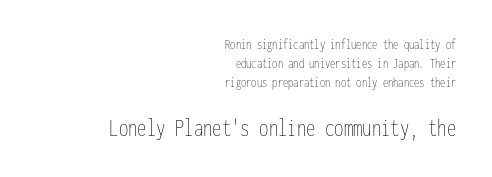
{"italic": "no", "bold": "no", "underline": "no", "align": "right", "line_spacing": "normal", "line_spacing_ratio": 1.37, "letter_spacing": "normal", "letter_spacing_em": 0.0, "larger_block": "second", "size_ratio": 1.79, "glyph_px": 25}
